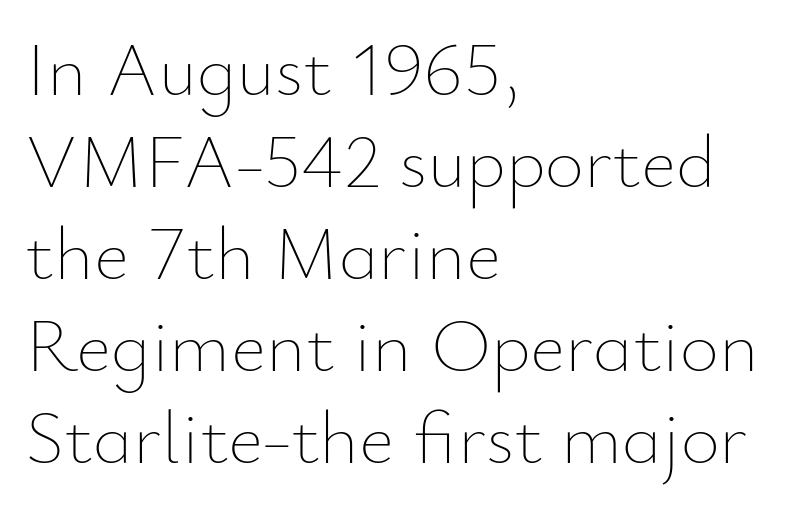
Is there any slant? The stems are plumb. Casual observation: everything's shoved over to the left. Here the glyphs are tracked normally, forming tight word shapes. Varying glyph widths throughout — classic text-font behaviour. No word sits above an underline. Nothing heavy about these letters — not bold at all.
